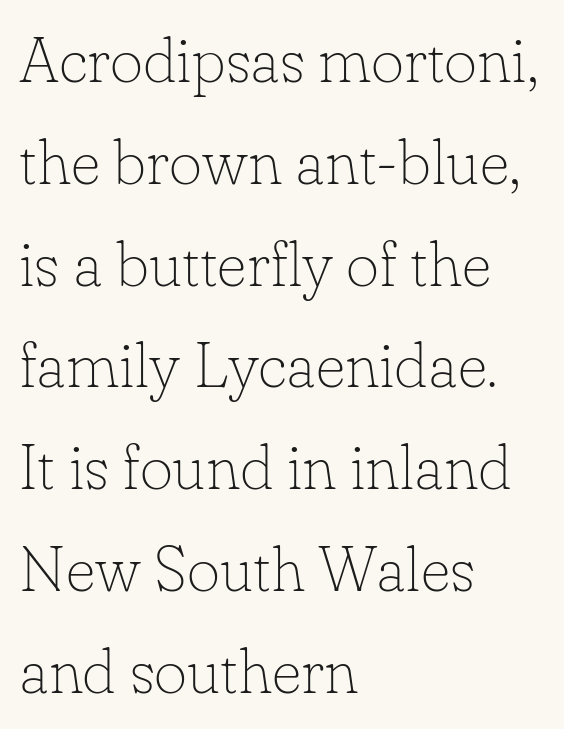
Each line starts at the same left margin while the right side varies. The passage shown is typed in a proportional face where columns would drift. Stem width sits at or under what a default text font uses. No word sits above an underline.
